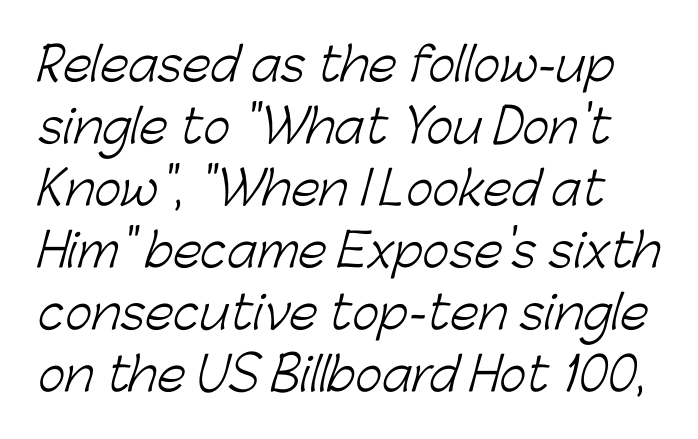
Q: Is the text bold? A: No.
Q: Is the typeface a serif or a sans-serif typeface? A: Sans-serif.
Q: Is the text underlined? A: No.
Q: Is the spacing between letters normal or unusually wide? A: Normal.
Q: Is the spacing between lines tight, normal or loose? A: Normal.
Q: Width (condensed, normal, or wide)? A: Normal.
Q: Stroke contrast? A: Low.
Q: x-height? A: Medium.
Q: Monospaced? A: No.
